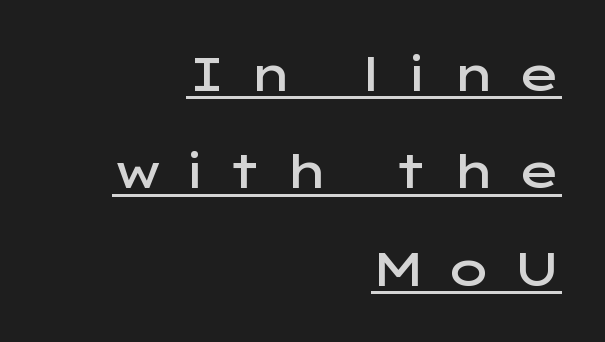
The image shows 47 px semibold, wide sans-serif type, upright; set right-aligned, loose line spacing (2.07x), unusually wide letter spacing (+0.42 em), underlined; low stroke contrast and a medium x-height.
